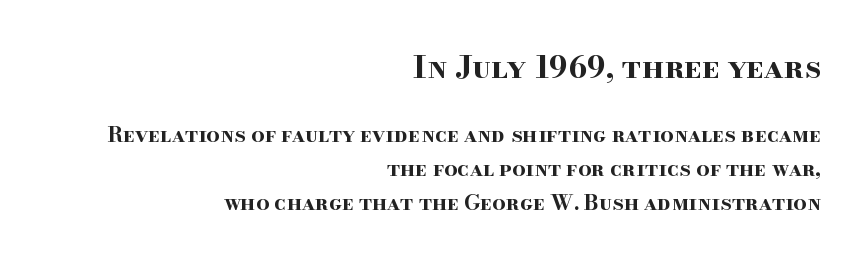
{"serif": "yes", "italic": "no", "bold": "yes", "weight": "bold", "width": "wide", "stroke_contrast": "high", "x_height": "small", "monospaced": "no", "underline": "no", "align": "right", "line_spacing": "normal", "line_spacing_ratio": 1.62, "letter_spacing": "normal", "letter_spacing_em": 0.0, "larger_block": "first", "size_ratio": 1.48, "glyph_px": 31}
